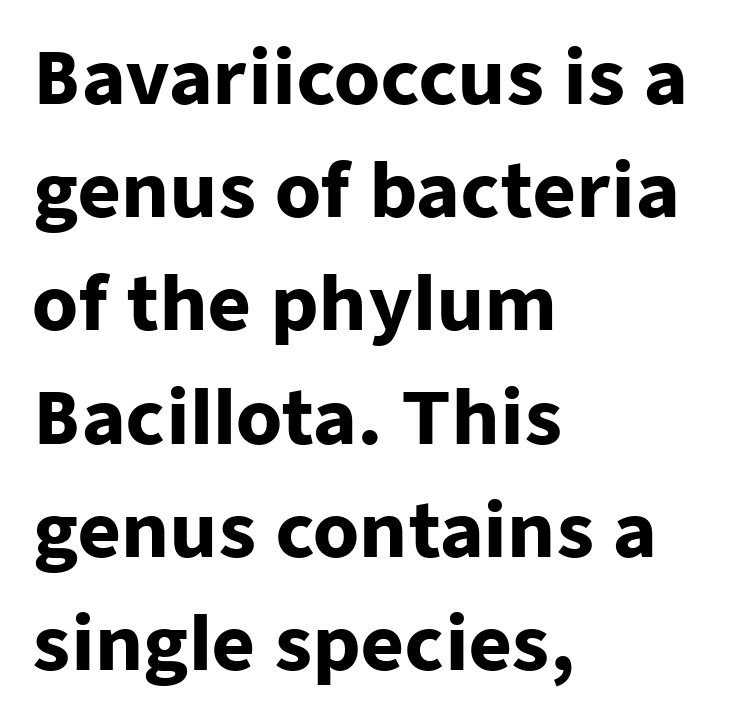
{"serif": "no", "italic": "no", "bold": "yes", "weight": "heavy", "width": "normal", "stroke_contrast": "low", "x_height": "medium", "monospaced": "no", "underline": "no", "align": "left", "line_spacing": "normal", "line_spacing_ratio": 1.53, "letter_spacing": "normal", "letter_spacing_em": 0.0, "glyph_px": 74}
